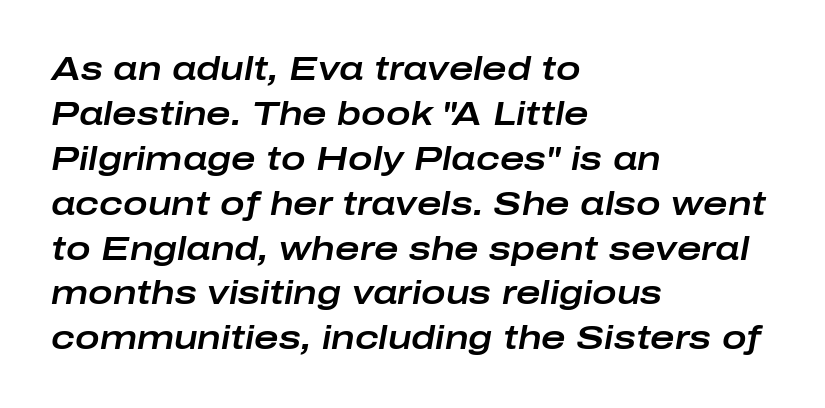
The image shows 33 px wide type, italic (leaning right); set left-aligned, normal line spacing (1.36x), normal letter spacing, not underlined; low stroke contrast and a medium x-height.
